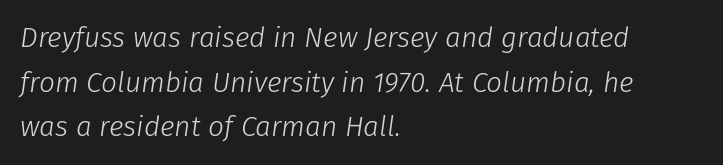
A typesetter would call this proportional, since set widths differ per character. The rows are spaced the way most documents space them. The face looks like a standard text weight, possibly lighter. The axis of the letterforms is tilted away from vertical. The letters sit at their default tracking, neither squeezed nor spread.
